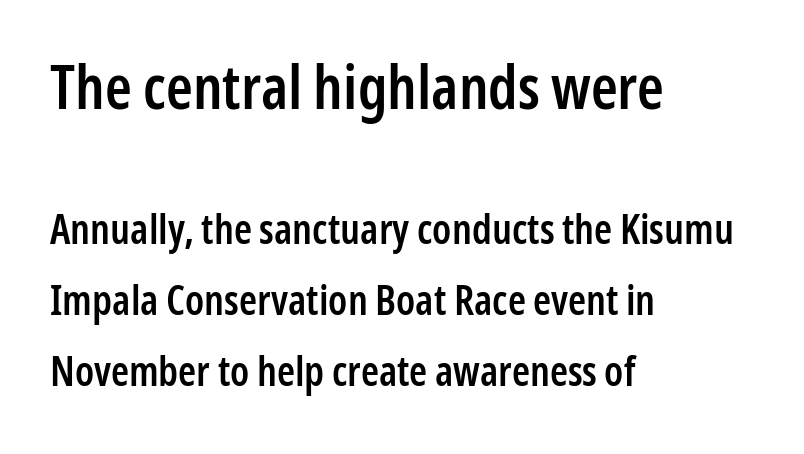
{"serif": "no", "italic": "no", "bold": "semi", "weight": "semibold", "width": "condensed", "stroke_contrast": "low", "x_height": "medium", "monospaced": "no", "underline": "no", "align": "left", "line_spacing_ratio": 1.73, "letter_spacing": "normal", "letter_spacing_em": 0.0, "larger_block": "first", "size_ratio": 1.49, "glyph_px": 61}
